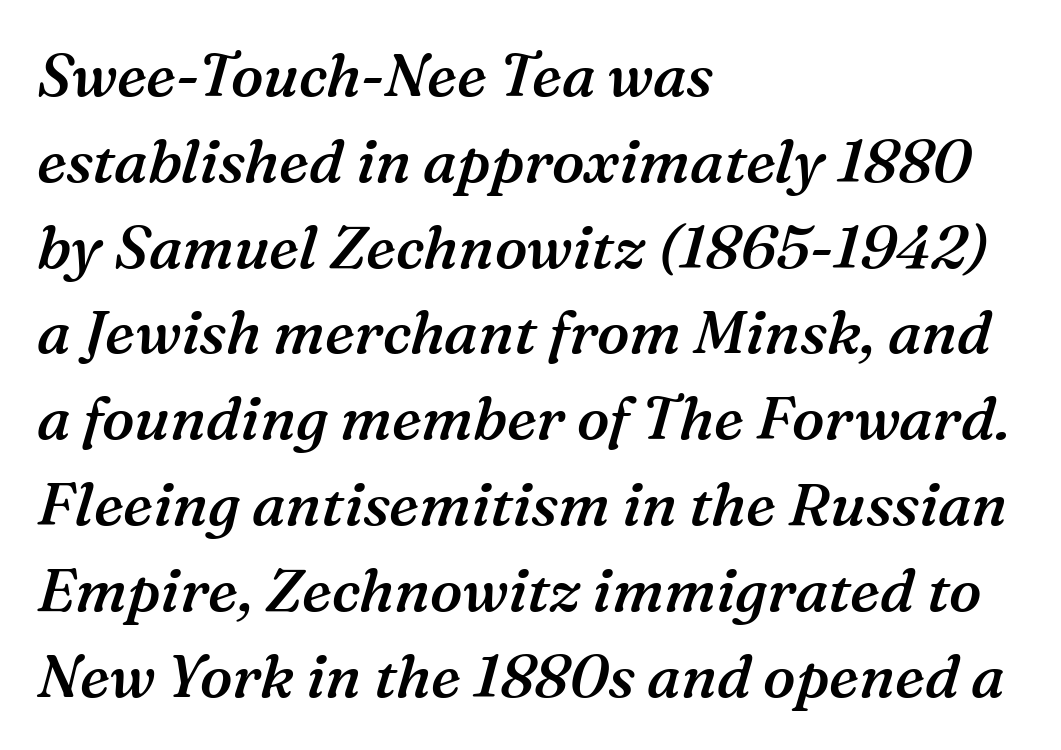
The image shows 60 px semibold serif type, italic (leaning right); set left-aligned, normal line spacing (1.43x), normal letter spacing, not underlined; medium stroke contrast and a medium x-height.
